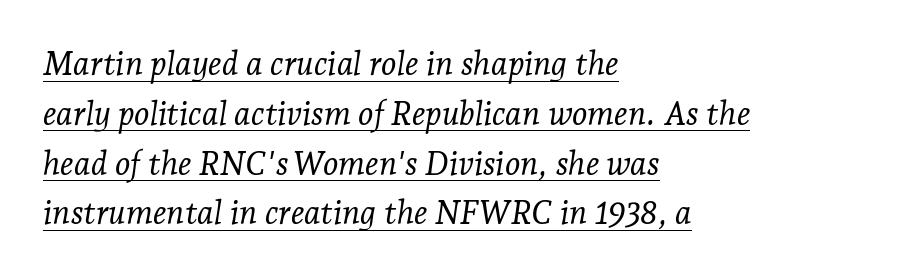
Q: Is the text bold? A: No.
Q: Is the text italic (slanted)? A: Yes, it leans right by about 7 degrees.
Q: Is the typeface a serif or a sans-serif typeface? A: Serif.
Q: Is the text underlined? A: Yes.
Q: How is the paragraph aligned? A: Left-aligned.
Q: Is the spacing between letters normal or unusually wide? A: Normal.
Q: Is the spacing between lines tight, normal or loose? A: Normal.
Q: Width (condensed, normal, or wide)? A: Normal.
Q: Stroke contrast? A: Low.
Q: x-height? A: Medium.
Q: Monospaced? A: No.
